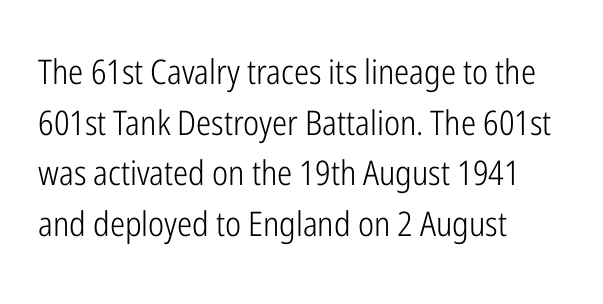
The image shows 34 px light, condensed sans-serif type, upright; set left-aligned, normal line spacing (1.49x), normal letter spacing, not underlined; low stroke contrast and a medium x-height.
